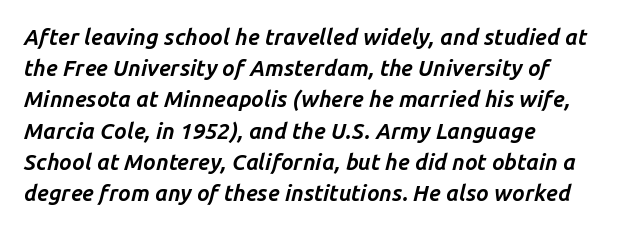
Q: Is the text bold? A: Yes.
Q: Is the text italic (slanted)? A: Yes, it leans right by about 14 degrees.
Q: Is the text underlined? A: No.
Q: How is the paragraph aligned? A: Left-aligned.
Q: Is the spacing between letters normal or unusually wide? A: Normal.
Q: Is the spacing between lines tight, normal or loose? A: Normal.
